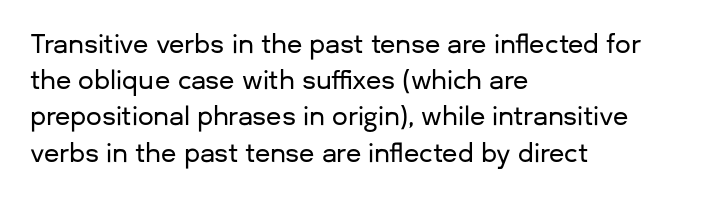
Q: Is the text italic (slanted)? A: No, it is upright.
Q: Is the text underlined? A: No.
Q: How is the paragraph aligned? A: Left-aligned.
Q: Is the spacing between letters normal or unusually wide? A: Normal.
Q: Is the spacing between lines tight, normal or loose? A: Normal.
